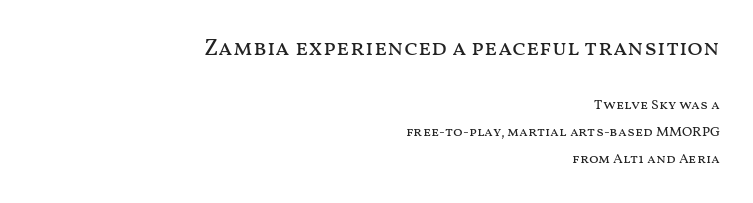
The image shows 23 px text type, upright; set right-aligned, loose line spacing (1.91x), normal letter spacing, not underlined; the first (top) block is 1.64x larger.
